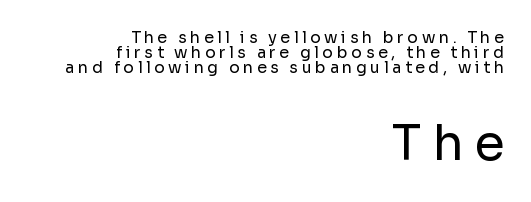
The image shows 49 px regular-weight sans-serif type, upright; set right-aligned, tight line spacing (0.95x), unusually wide letter spacing (+0.22 em), not underlined; the second (bottom) block is 3.06x larger; low stroke contrast and a medium x-height.
